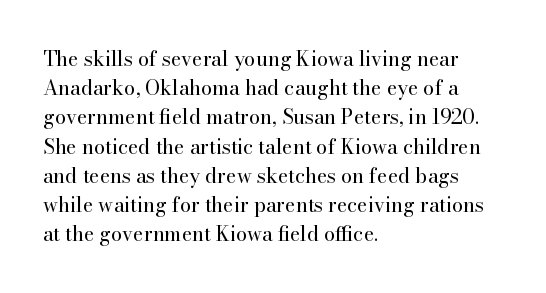
The image shows 20 px text type, upright; set left-aligned, normal line spacing (1.46x), normal letter spacing, not underlined.
